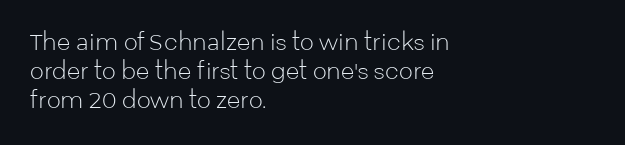
Q: Is the text bold? A: No.
Q: Is the text italic (slanted)? A: No, it is upright.
Q: Is the text underlined? A: No.
Q: How is the paragraph aligned? A: Left-aligned.
Q: Is the spacing between letters normal or unusually wide? A: Normal.
Q: Is the spacing between lines tight, normal or loose? A: Normal.
